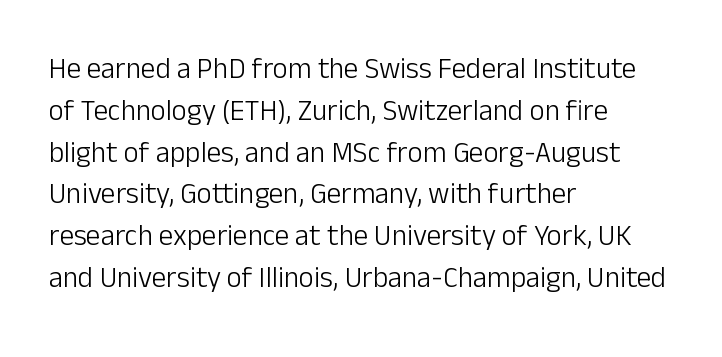
Q: Is the text bold? A: No.
Q: Is the text italic (slanted)? A: No, it is upright.
Q: Is the typeface a serif or a sans-serif typeface? A: Sans-serif.
Q: Is the text underlined? A: No.
Q: How is the paragraph aligned? A: Left-aligned.
Q: Is the spacing between letters normal or unusually wide? A: Normal.
Q: Is the spacing between lines tight, normal or loose? A: Normal.
Q: Width (condensed, normal, or wide)? A: Normal.
Q: Stroke contrast? A: Low.
Q: x-height? A: Medium.
Q: Monospaced? A: No.
